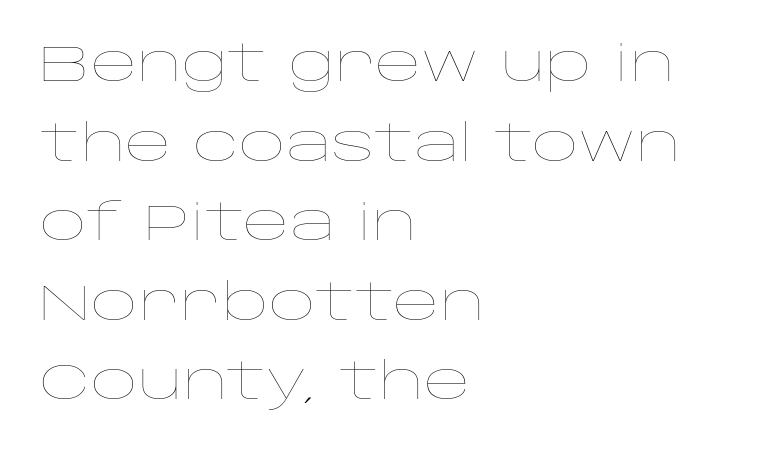
Q: Is the text bold? A: No.
Q: Is the text italic (slanted)? A: No, it is upright.
Q: Is the text underlined? A: No.
Q: How is the paragraph aligned? A: Left-aligned.
Q: Is the spacing between letters normal or unusually wide? A: Normal.
Q: Is the spacing between lines tight, normal or loose? A: Normal.
Q: Width (condensed, normal, or wide)? A: Wide.
Q: Stroke contrast? A: Low.
Q: x-height? A: Large.
Q: Monospaced? A: No.
